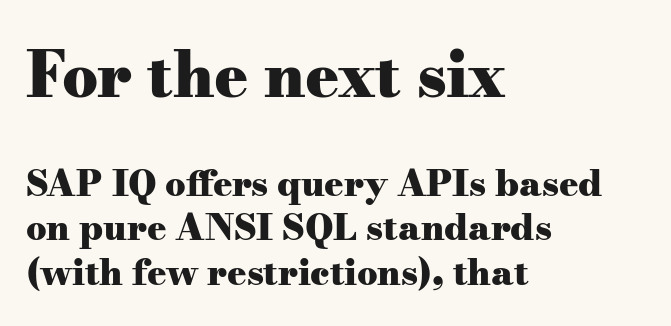
The image shows 63 px heavy, wide serif type, upright; set left-aligned, line spacing 1.24x, normal letter spacing, not underlined; the first (top) block is 1.75x larger; medium stroke contrast and a small x-height.
